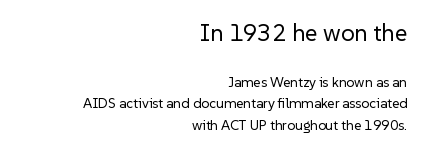
Q: Is the text bold? A: No.
Q: Is the text italic (slanted)? A: No, it is upright.
Q: Is the text underlined? A: No.
Q: How is the paragraph aligned? A: Right-aligned.
Q: Is the spacing between letters normal or unusually wide? A: Normal.
Q: Is the spacing between lines tight, normal or loose? A: Normal.
Q: Which block of text is set in a larger size, the first (top) or the second (bottom)? A: The first (top) one.
